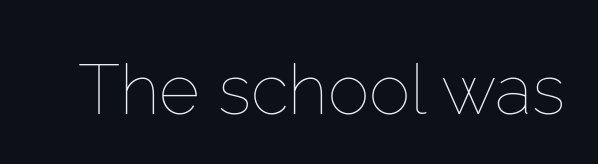
The image shows 70 px thin type, upright; set normal letter spacing, not underlined; low stroke contrast and a medium x-height.
